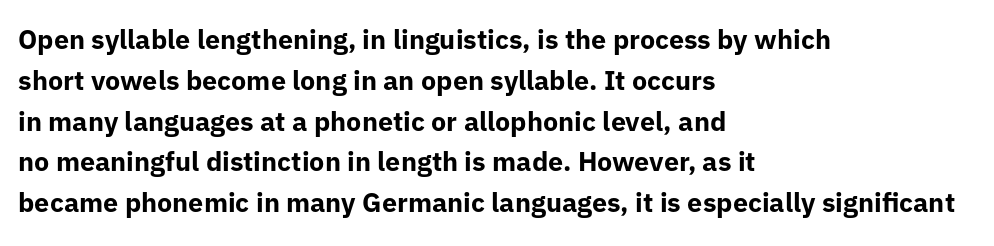
Q: Is the text bold? A: Yes.
Q: Is the text italic (slanted)? A: No, it is upright.
Q: Is the text underlined? A: No.
Q: How is the paragraph aligned? A: Left-aligned.
Q: Is the spacing between letters normal or unusually wide? A: Normal.
Q: Is the spacing between lines tight, normal or loose? A: Normal.
